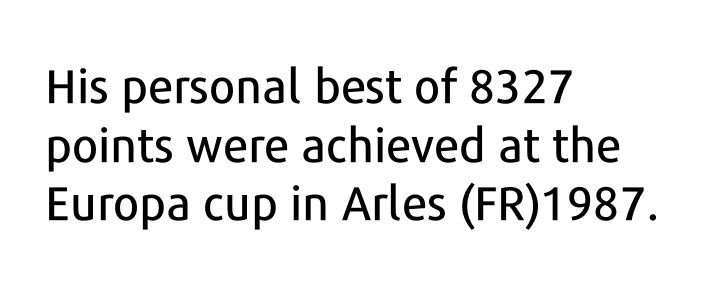
The image shows 47 px sans-serif type, upright; set left-aligned, normal line spacing (1.25x), normal letter spacing, not underlined; low stroke contrast and a medium x-height.
